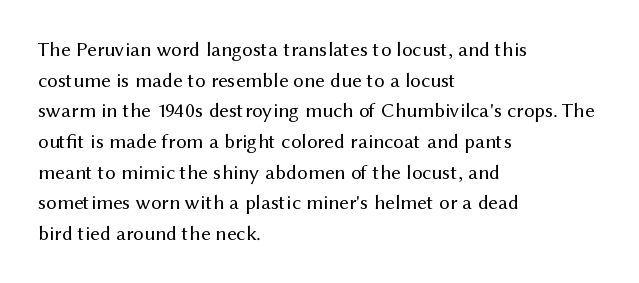
Q: Is the text bold? A: No.
Q: Is the text italic (slanted)? A: No, it is upright.
Q: Is the text underlined? A: No.
Q: How is the paragraph aligned? A: Left-aligned.
Q: Is the spacing between letters normal or unusually wide? A: Normal.
Q: Is the spacing between lines tight, normal or loose? A: Normal.
